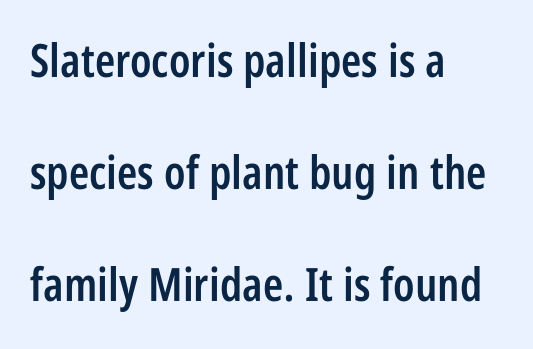
{"serif": "no", "italic": "no", "bold": "semi", "weight": "semibold", "width": "condensed", "stroke_contrast": "low", "x_height": "large", "monospaced": "no", "underline": "no", "align": "left", "line_spacing": "loose", "line_spacing_ratio": 2.44, "letter_spacing": "normal", "letter_spacing_em": 0.0, "glyph_px": 46}
